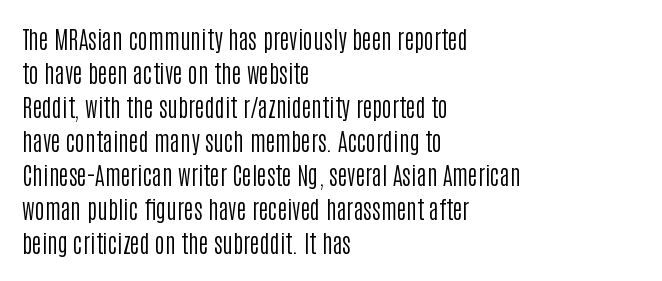
{"italic": "no", "bold": "no", "underline": "no", "align": "left", "line_spacing": "normal", "line_spacing_ratio": 1.42, "letter_spacing": "normal", "letter_spacing_em": 0.0, "glyph_px": 24}
